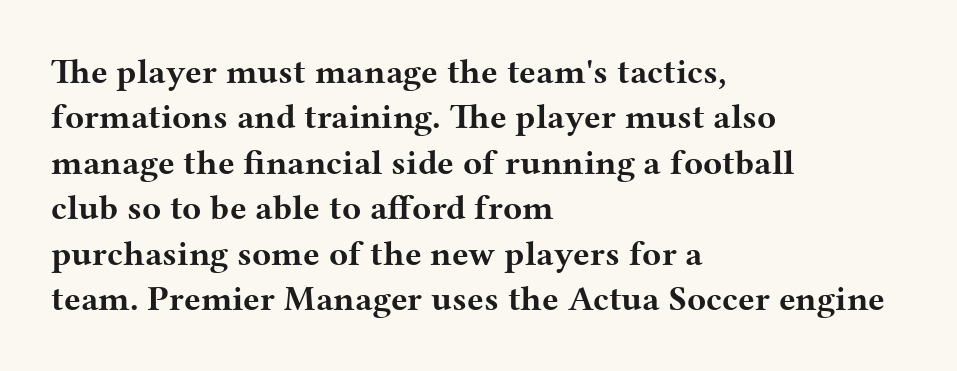
Q: Is the text bold? A: Yes.
Q: Is the text italic (slanted)? A: No, it is upright.
Q: Is the typeface a serif or a sans-serif typeface? A: Serif.
Q: Is the text underlined? A: No.
Q: How is the paragraph aligned? A: Left-aligned.
Q: Is the spacing between letters normal or unusually wide? A: Normal.
Q: Is the spacing between lines tight, normal or loose? A: Normal.
Q: Width (condensed, normal, or wide)? A: Wide.
Q: Stroke contrast? A: Medium.
Q: x-height? A: Medium.
Q: Monospaced? A: No.
